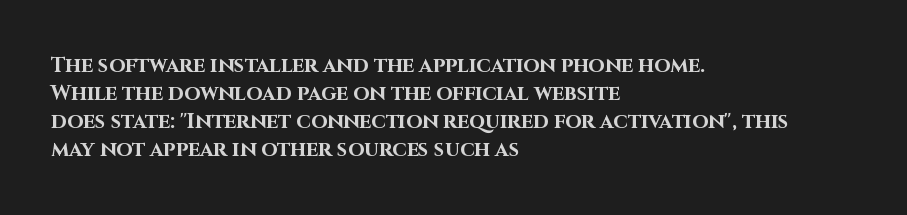
{"italic": "no", "bold": "yes", "underline": "no", "align": "left", "line_spacing": "normal", "line_spacing_ratio": 1.33, "letter_spacing": "normal", "letter_spacing_em": 0.0, "glyph_px": 21}
